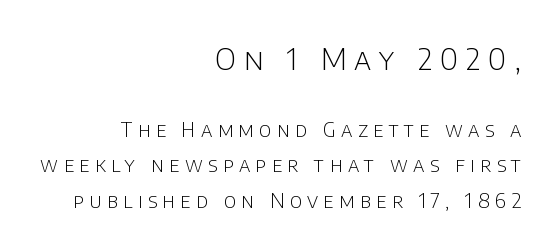
Q: Is the text bold? A: No.
Q: Is the text italic (slanted)? A: No, it is upright.
Q: Is the typeface a serif or a sans-serif typeface? A: Sans-serif.
Q: Is the text underlined? A: No.
Q: How is the paragraph aligned? A: Right-aligned.
Q: Is the spacing between letters normal or unusually wide? A: Unusually wide.
Q: Which block of text is set in a larger size, the first (top) or the second (bottom)? A: The first (top) one.
Q: Width (condensed, normal, or wide)? A: Normal.
Q: Stroke contrast? A: Low.
Q: x-height? A: Large.
Q: Monospaced? A: No.
